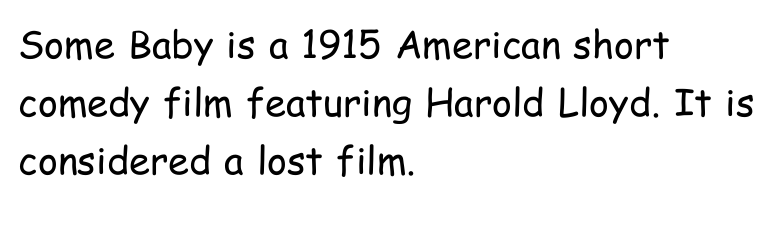
Q: Is the text bold? A: No.
Q: Is the text italic (slanted)? A: No, it is upright.
Q: Is the typeface a serif or a sans-serif typeface? A: Sans-serif.
Q: Is the text underlined? A: No.
Q: How is the paragraph aligned? A: Left-aligned.
Q: Is the spacing between letters normal or unusually wide? A: Normal.
Q: Is the spacing between lines tight, normal or loose? A: Normal.
Q: Width (condensed, normal, or wide)? A: Condensed.
Q: Stroke contrast? A: Low.
Q: x-height? A: Medium.
Q: Monospaced? A: No.
